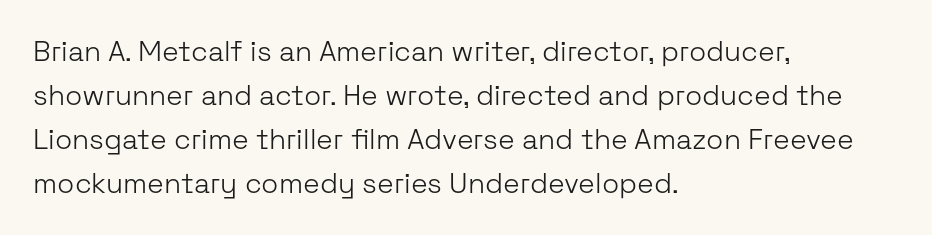
The weight tops out at a normal text grade. Unmarked baselines from the first word to the last. This sample uses an upright cut, with every glyph sitting square on the baseline. Notice how the passage keeps a crisp vertical edge on the left only. Horizontal bands of white between lines are of average thickness. Between one letter and the next there's only the usual sliver of space.
